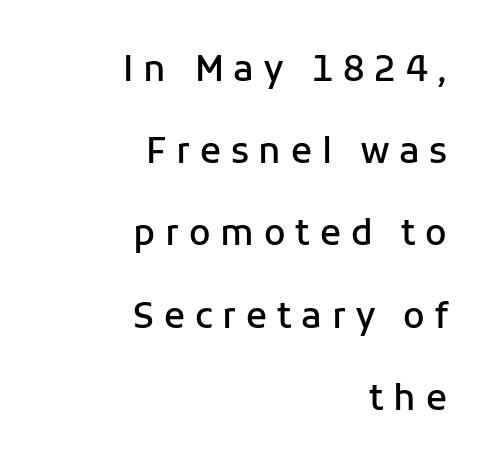
Glance below the letters and you will spot only blank space. The passage shown is typeset with a sans-serif family. A great deal of white space separates one row of letters from the next. Tracking value appears strongly positive — letters spread wide. The lettering holds an erect, upright posture throughout. Note the varied advance widths — an 'i' is clearly narrower than an 'm'.
